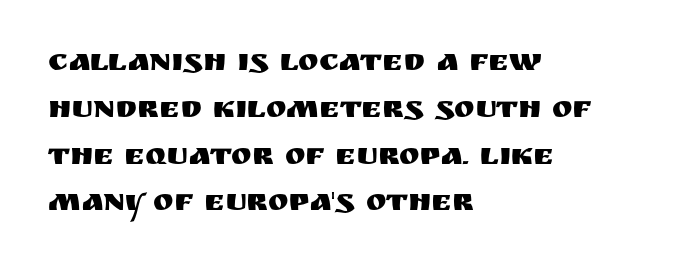
Q: Is the text italic (slanted)? A: No, it is upright.
Q: Is the typeface a serif or a sans-serif typeface? A: Sans-serif.
Q: Is the text underlined? A: No.
Q: How is the paragraph aligned? A: Left-aligned.
Q: Is the spacing between letters normal or unusually wide? A: Normal.
Q: Is the spacing between lines tight, normal or loose? A: Normal.
Q: Width (condensed, normal, or wide)? A: Normal.
Q: Stroke contrast? A: Medium.
Q: x-height? A: Large.
Q: Monospaced? A: No.
